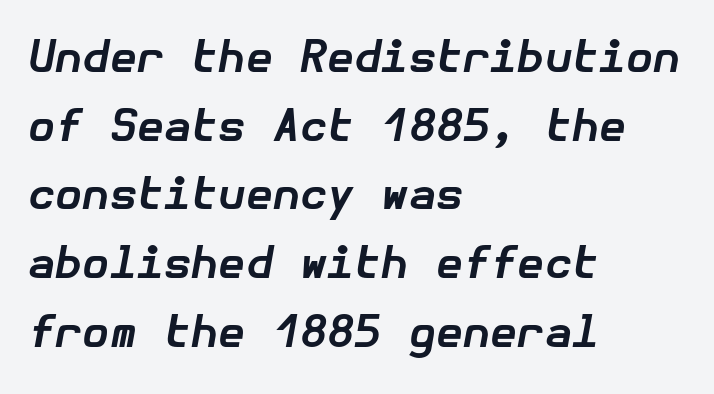
No word sits above an underline. Inter-character spacing is left at the font's built-in metrics. The glyphs have the mass of a bold cut. In CSS terms this would be text-align: left.
